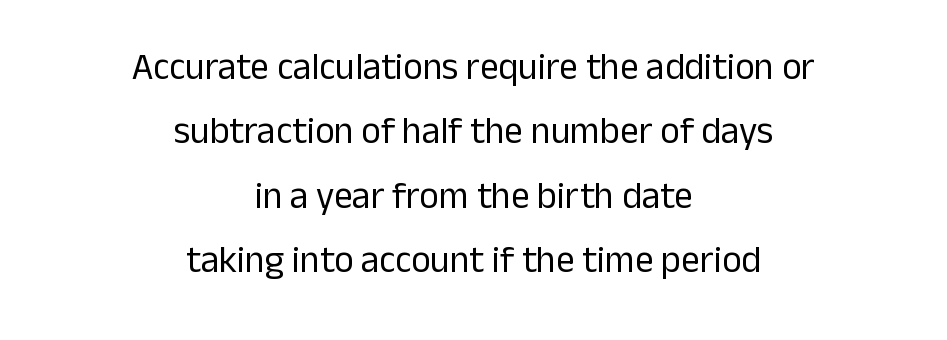
{"serif": "no", "italic": "no", "bold": "no", "weight": "regular", "width": "normal", "stroke_contrast": "low", "x_height": "medium", "monospaced": "no", "underline": "no", "align": "center", "line_spacing_ratio": 1.74, "letter_spacing": "normal", "letter_spacing_em": 0.0, "glyph_px": 37}
